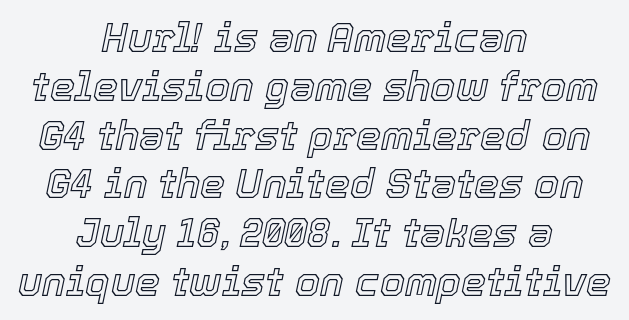
Q: Is the text italic (slanted)? A: Yes, it leans right by about 12 degrees.
Q: Is the text underlined? A: No.
Q: How is the paragraph aligned? A: Centered.
Q: Is the spacing between letters normal or unusually wide? A: Normal.
Q: Width (condensed, normal, or wide)? A: Normal.
Q: x-height? A: Medium.
Q: Monospaced? A: No.
